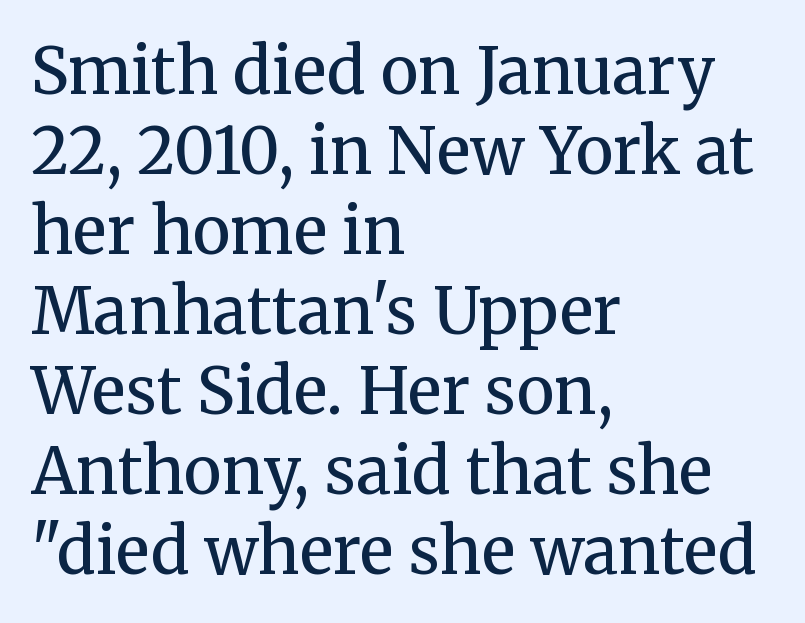
{"serif": "yes", "italic": "no", "bold": "no", "weight": "regular", "width": "normal", "stroke_contrast": "medium", "x_height": "medium", "monospaced": "no", "underline": "no", "align": "left", "line_spacing": "normal", "line_spacing_ratio": 1.25, "letter_spacing": "normal", "letter_spacing_em": 0.0, "glyph_px": 64}
